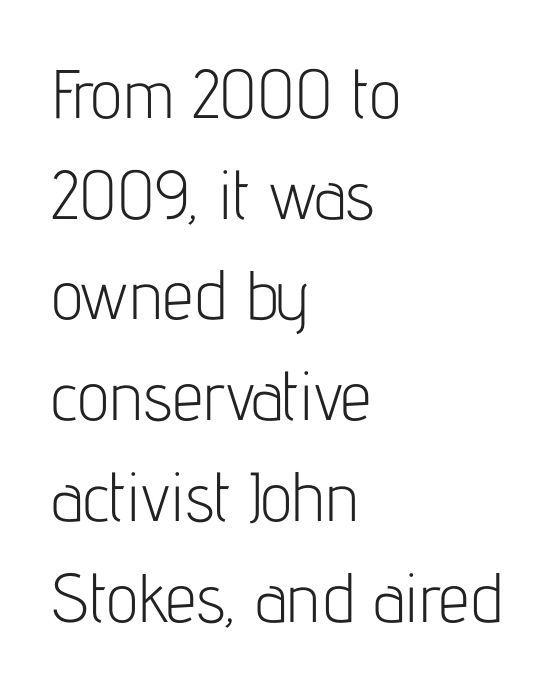
{"serif": "no", "italic": "no", "bold": "no", "weight": "light", "width": "condensed", "stroke_contrast": "low", "x_height": "medium", "monospaced": "no", "underline": "no", "align": "left", "line_spacing": "normal", "line_spacing_ratio": 1.46, "letter_spacing": "normal", "letter_spacing_em": 0.0, "glyph_px": 69}
